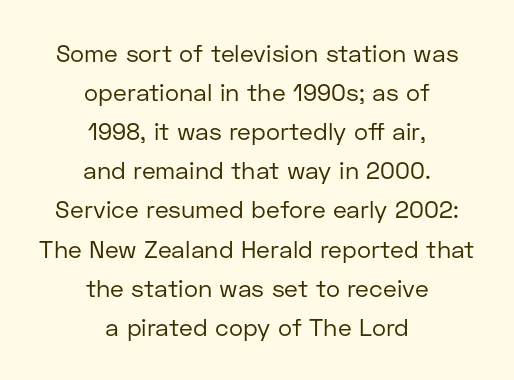
The image shows 24 px text type, upright; set centered, normal line spacing (1.63x), normal letter spacing, not underlined.
